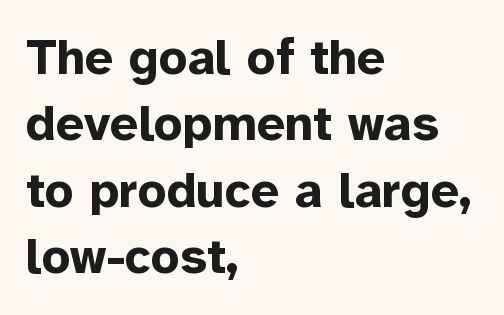
{"serif": "no", "italic": "no", "bold": "yes", "weight": "bold", "width": "normal", "stroke_contrast": "low", "x_height": "medium", "monospaced": "no", "underline": "no", "align": "left", "line_spacing": "normal", "line_spacing_ratio": 1.33, "letter_spacing": "normal", "letter_spacing_em": 0.0, "glyph_px": 50}
